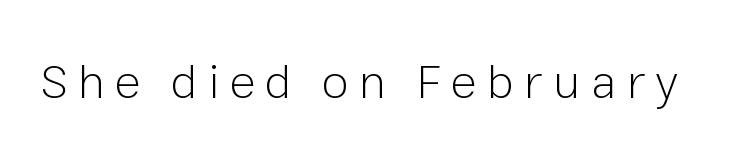
Q: Is the text bold? A: No.
Q: Is the text italic (slanted)? A: No, it is upright.
Q: Is the typeface a serif or a sans-serif typeface? A: Sans-serif.
Q: Is the text underlined? A: No.
Q: Is the spacing between letters normal or unusually wide? A: Unusually wide.
Q: Width (condensed, normal, or wide)? A: Normal.
Q: Stroke contrast? A: Low.
Q: x-height? A: Medium.
Q: Monospaced? A: No.
